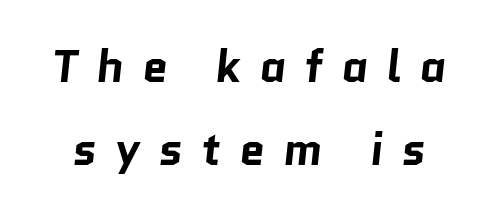
{"serif": "no", "bold": "yes", "weight": "bold", "width": "normal", "stroke_contrast": "low", "x_height": "medium", "monospaced": "no", "underline": "no", "line_spacing_ratio": 1.81, "letter_spacing": "wide", "letter_spacing_em": 0.39, "glyph_px": 46}
